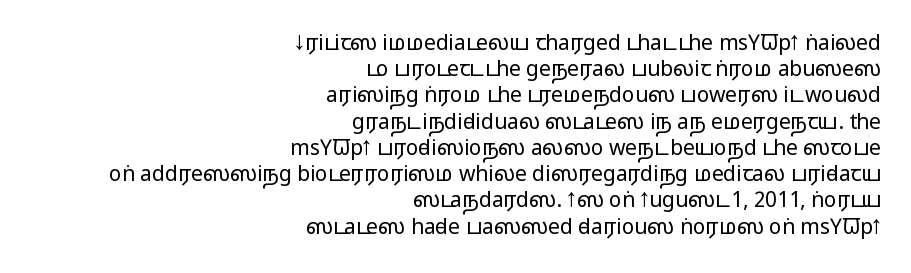
Does the copy run flush right? Yes — the right margin is perfectly even. The rendering keeps characters at their native spacing. Compared with typical paragraphs, the rows here are spaced about the same. The face looks like a standard text weight, possibly lighter. The baseline area is clear.
